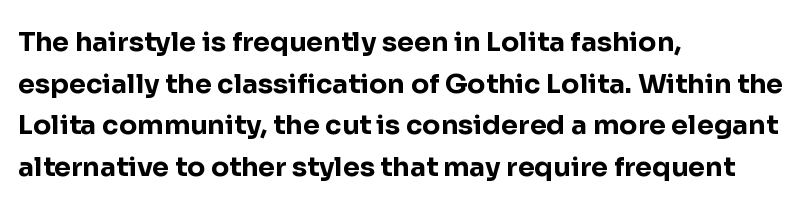
The image shows 27 px bold type, upright; set left-aligned, normal line spacing (1.54x), normal letter spacing, not underlined.
